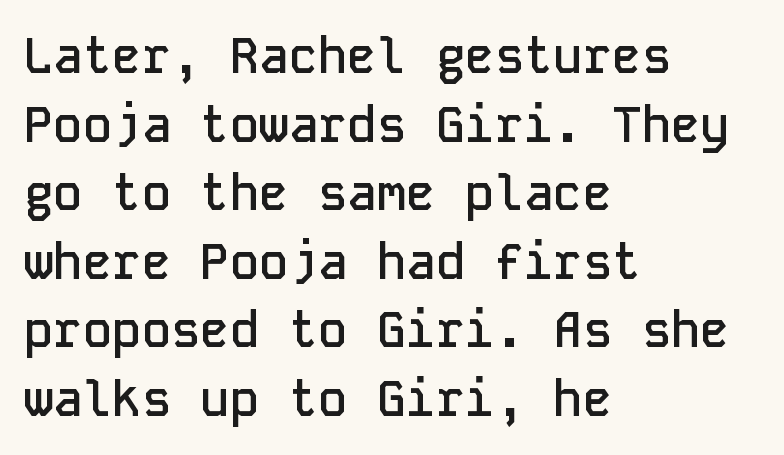
Characters remain perfectly vertical along every line. Letterform terminals end flat and unadorned throughout the passage. The setting favours the left margin, as ordinary paragraphs usually do. Emphasis by weight is partial: semibold.
